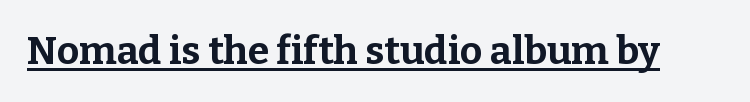
The image shows 39 px bold serif type, upright; set normal letter spacing, underlined; low stroke contrast and a medium x-height.
